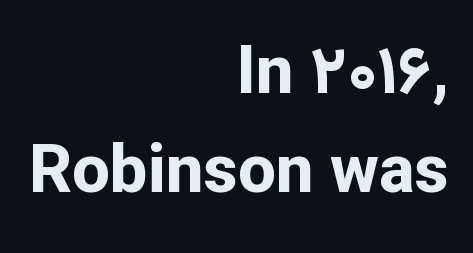
{"serif": "no", "italic": "no", "bold": "yes", "weight": "bold", "width": "normal", "stroke_contrast": "low", "x_height": "medium", "monospaced": "no", "underline": "no", "align": "right", "line_spacing": "normal", "line_spacing_ratio": 1.48, "letter_spacing": "normal", "letter_spacing_em": 0.0, "glyph_px": 67}
